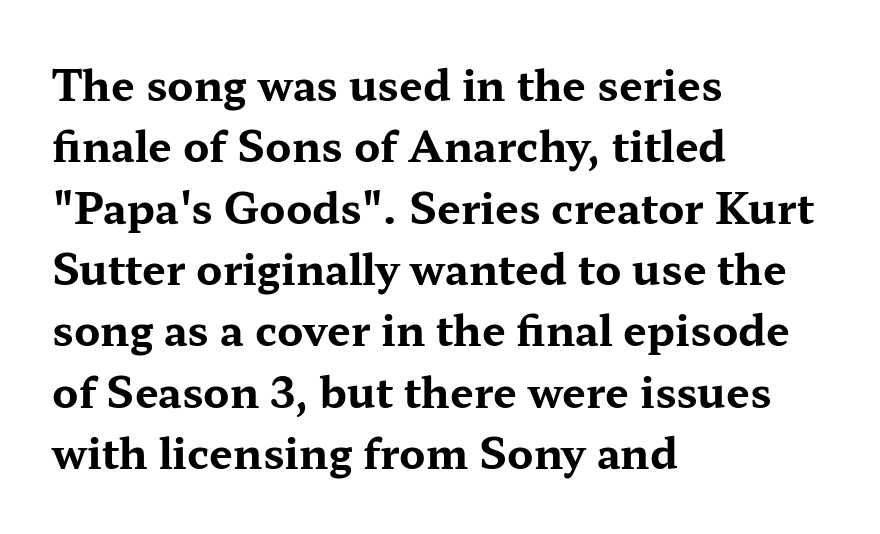
Q: Is the text bold? A: Yes.
Q: Is the text italic (slanted)? A: No, it is upright.
Q: Is the typeface a serif or a sans-serif typeface? A: Serif.
Q: Is the text underlined? A: No.
Q: How is the paragraph aligned? A: Left-aligned.
Q: Is the spacing between letters normal or unusually wide? A: Normal.
Q: Is the spacing between lines tight, normal or loose? A: Normal.
Q: Width (condensed, normal, or wide)? A: Wide.
Q: Stroke contrast? A: Medium.
Q: x-height? A: Medium.
Q: Monospaced? A: No.
